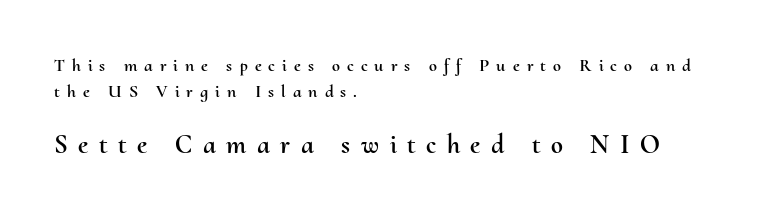
It's the straight-up-and-down kind of type. The rendering anchors every line to the left-hand side. The area under the type is left untouched. In terms of letterspacing, this is a distinctly airy, spread setting.
